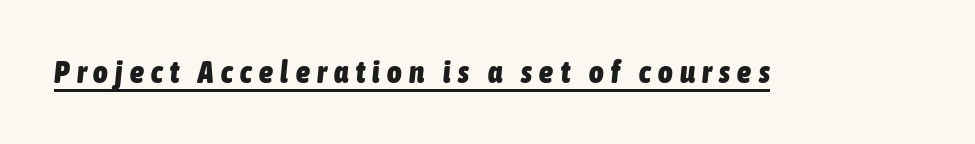
Q: Is the text bold? A: Yes.
Q: Is the text italic (slanted)? A: Yes, it leans right by about 6 degrees.
Q: Is the text underlined? A: Yes.
Q: Is the spacing between letters normal or unusually wide? A: Unusually wide.
Q: Width (condensed, normal, or wide)? A: Condensed.
Q: Stroke contrast? A: Low.
Q: x-height? A: Medium.
Q: Monospaced? A: No.
